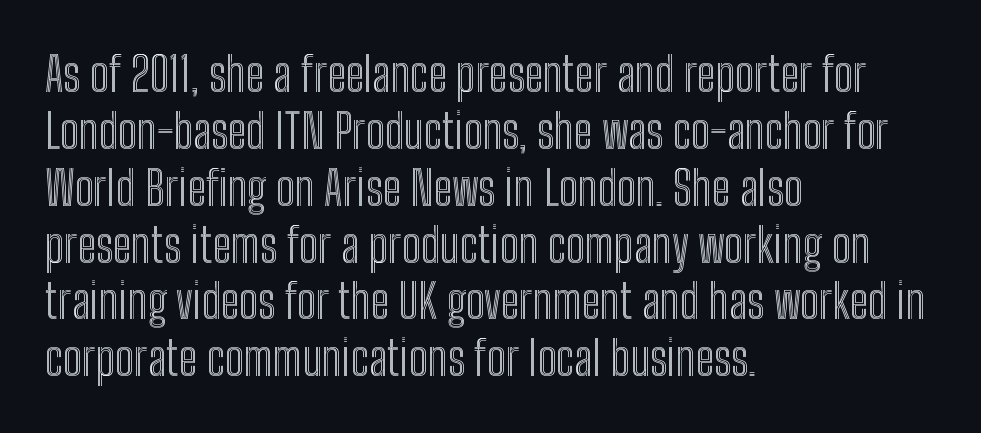
The image shows 47 px condensed type, upright; set left-aligned, line spacing 1.21x, normal letter spacing, not underlined; a medium x-height.
